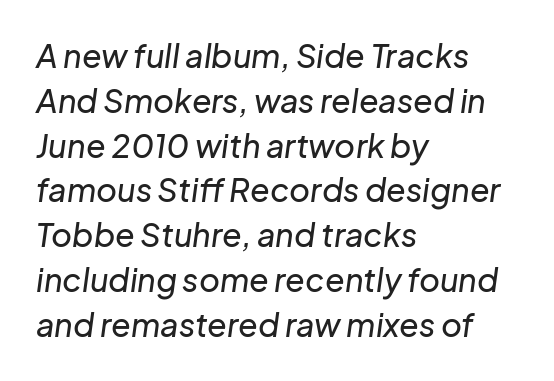
Characters follow at the spacing the type designer built in. These lines are rendered in a variable-pitch font. Does the copy run flush right? No — it runs flush left. Characters are canted at an angle relative to the baseline's perpendicular. Leading matches the norm, producing a regular column. A clean baseline with only descenders dipping below it.
